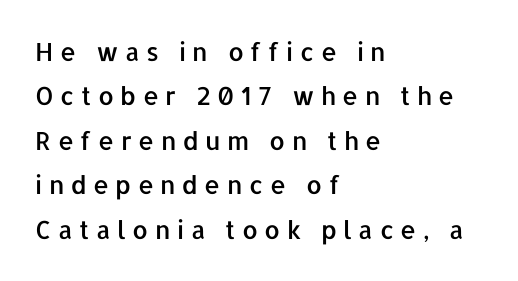
This is roman type, the default non-slanted kind. Words appear elongated and porous because spacing is wide. Just letters on the line, the space beneath them empty. Short and long lines alike share a common starting point at left.
